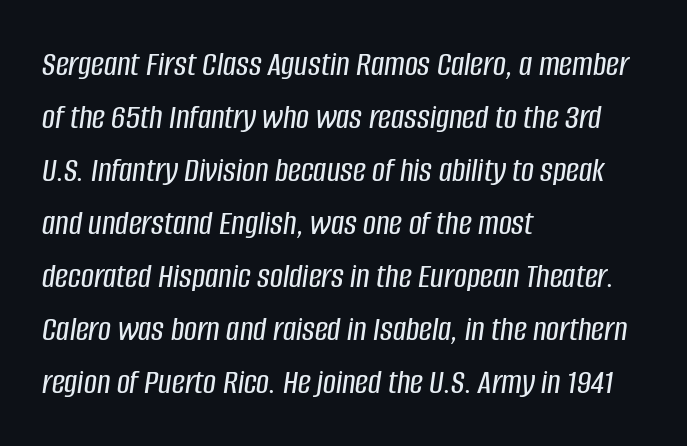
The image shows 36 px condensed type, italic (leaning right); set left-aligned, normal line spacing (1.47x), normal letter spacing, not underlined; low stroke contrast and a large x-height.
